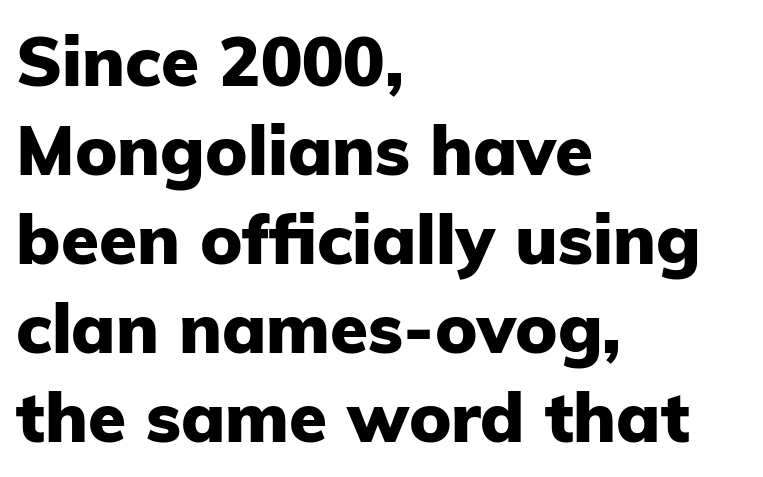
Posture: straight, roman, zero tilt. Regarding serifs, this sample does without them. Is the letter spacing exaggerated? No — it looks like the ordinary default. Does the weight exceed regular? Yes, all the way to bold.
